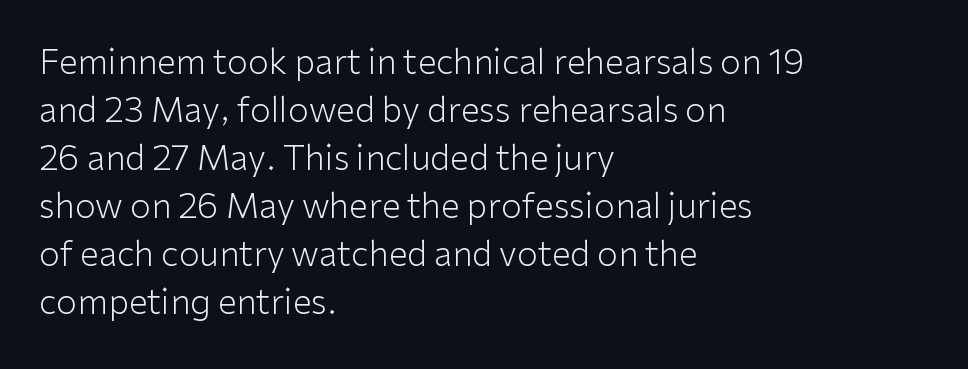
{"serif": "no", "italic": "no", "bold": "no", "weight": "light", "width": "normal", "stroke_contrast": "low", "x_height": "medium", "monospaced": "no", "underline": "no", "align": "left", "line_spacing": "normal", "line_spacing_ratio": 1.41, "letter_spacing": "normal", "letter_spacing_em": 0.0, "glyph_px": 34}
